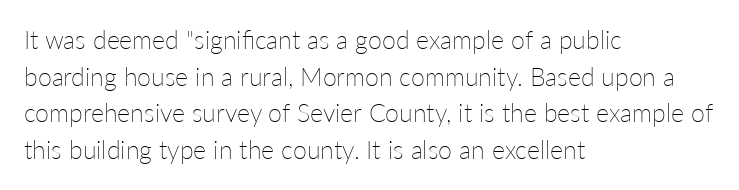
Q: Is the text bold? A: No.
Q: Is the text italic (slanted)? A: No, it is upright.
Q: Is the text underlined? A: No.
Q: How is the paragraph aligned? A: Left-aligned.
Q: Is the spacing between letters normal or unusually wide? A: Normal.
Q: Is the spacing between lines tight, normal or loose? A: Normal.
